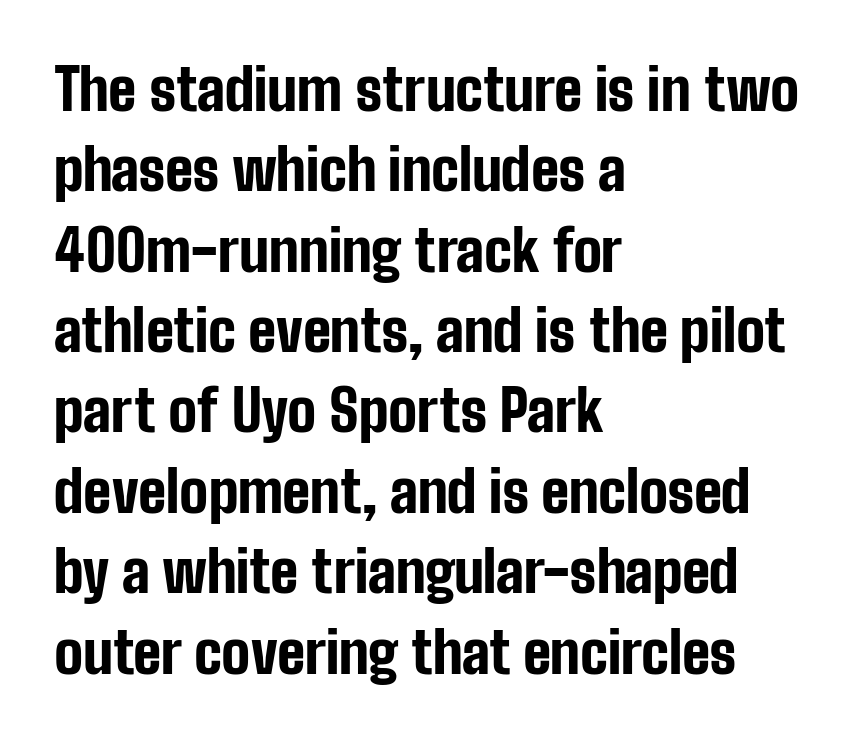
Examine the stroke ends and you'll find no serifs. Ordinary non-slanted type is in use. Any mark beneath the type? The region is blank. The type is set solid horizontally, with unmodified tracking. Visually the block forms a straight wall on the left and a jagged coastline on the right. The strokes are fattened all the way to bold.
